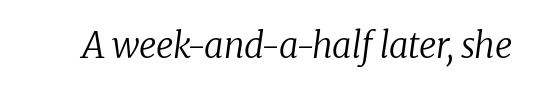
{"serif": "yes", "italic": "yes", "lean": "right", "slant_degrees": 8, "bold": "no", "weight": "regular", "width": "normal", "stroke_contrast": "low", "x_height": "medium", "monospaced": "no", "underline": "no", "letter_spacing": "normal", "letter_spacing_em": 0.0, "glyph_px": 35}
